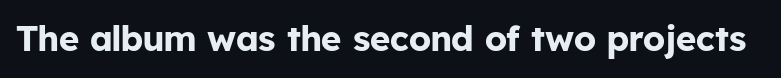
The image shows 35 px bold sans-serif type, upright; set normal letter spacing, not underlined; low stroke contrast and a medium x-height.
